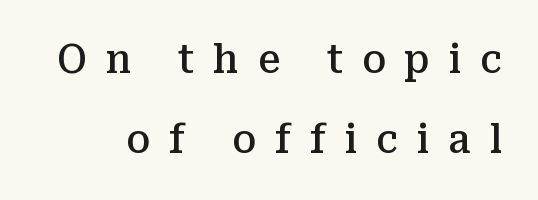
{"serif": "yes", "italic": "no", "bold": "semi", "weight": "semibold", "width": "normal", "stroke_contrast": "medium", "x_height": "medium", "monospaced": "no", "underline": "no", "line_spacing": "loose", "line_spacing_ratio": 2.06, "letter_spacing": "wide", "letter_spacing_em": 0.48, "glyph_px": 39}
